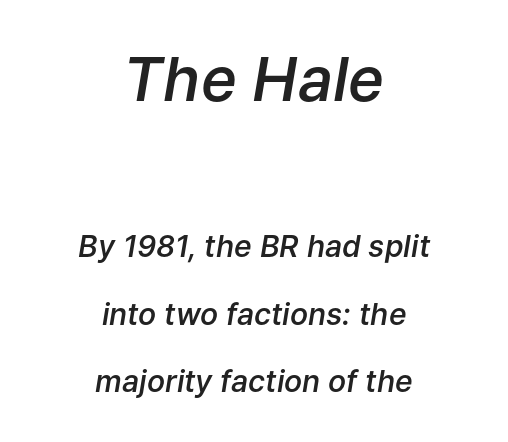
Every letter is mildly thick-stroked: semibold rather than bold. This block would shrink considerably if given ordinary leading; it's expanded now. Tall strokes in this sample are angled rather than plumb. Clear beneath every line of the passage.
